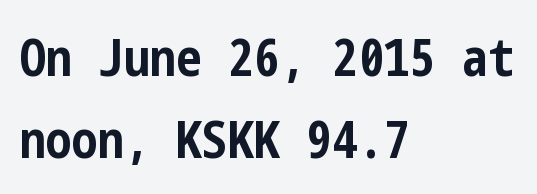
The image shows 52 px bold, condensed sans-serif type, upright; set left-aligned, normal line spacing (1.57x), normal letter spacing, not underlined; low stroke contrast and a medium x-height.
